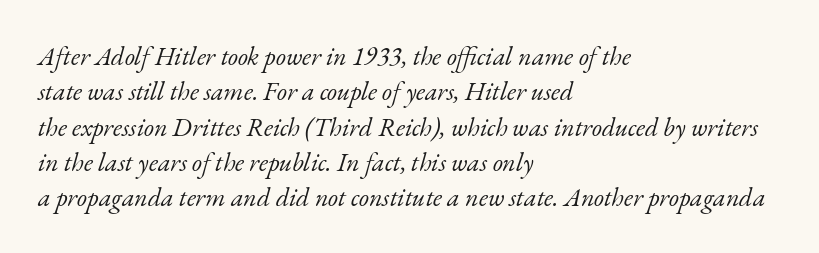
{"italic": "yes", "lean": "right", "slant_degrees": 17, "bold": "no", "underline": "no", "align": "left", "line_spacing": "normal", "line_spacing_ratio": 1.36, "letter_spacing": "normal", "letter_spacing_em": 0.0, "glyph_px": 26}
